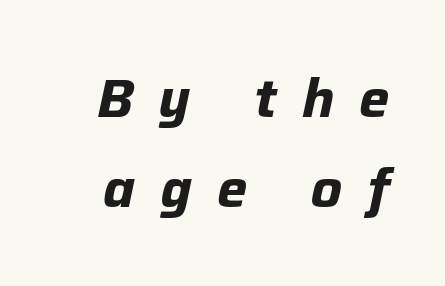
Q: Is the text bold? A: Yes.
Q: Is the text italic (slanted)? A: Yes, it leans right by about 12 degrees.
Q: Is the text underlined? A: No.
Q: Is the spacing between letters normal or unusually wide? A: Unusually wide.
Q: Is the spacing between lines tight, normal or loose? A: Normal.
Q: Width (condensed, normal, or wide)? A: Normal.
Q: Stroke contrast? A: Low.
Q: x-height? A: Medium.
Q: Monospaced? A: No.
